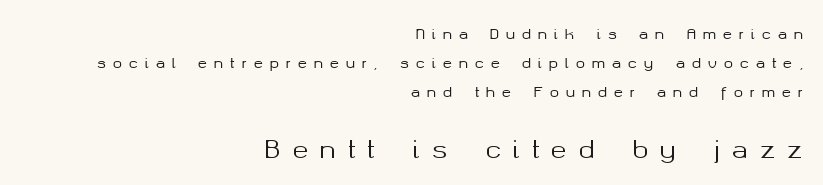
Q: Is the text italic (slanted)? A: No, it is upright.
Q: Is the text underlined? A: No.
Q: How is the paragraph aligned? A: Right-aligned.
Q: Is the spacing between letters normal or unusually wide? A: Unusually wide.
Q: Is the spacing between lines tight, normal or loose? A: Loose.
Q: Which block of text is set in a larger size, the first (top) or the second (bottom)? A: The second (bottom) one.
